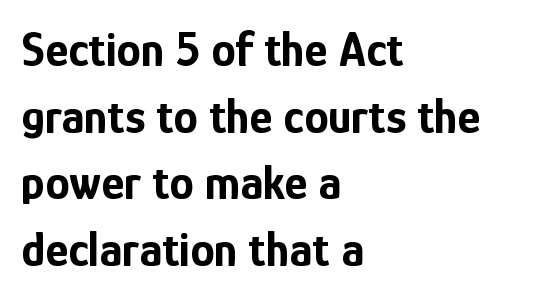
Q: Is the text bold? A: Yes.
Q: Is the text italic (slanted)? A: No, it is upright.
Q: Is the typeface a serif or a sans-serif typeface? A: Sans-serif.
Q: Is the text underlined? A: No.
Q: How is the paragraph aligned? A: Left-aligned.
Q: Is the spacing between letters normal or unusually wide? A: Normal.
Q: Is the spacing between lines tight, normal or loose? A: Normal.
Q: Width (condensed, normal, or wide)? A: Condensed.
Q: Stroke contrast? A: Low.
Q: x-height? A: Medium.
Q: Monospaced? A: No.
